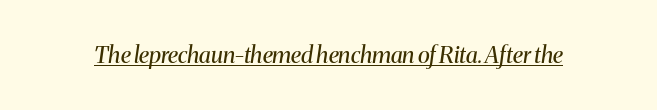
{"italic": "yes", "lean": "right", "slant_degrees": 8, "bold": "no", "underline": "yes", "letter_spacing": "normal", "letter_spacing_em": 0.0, "glyph_px": 23}
